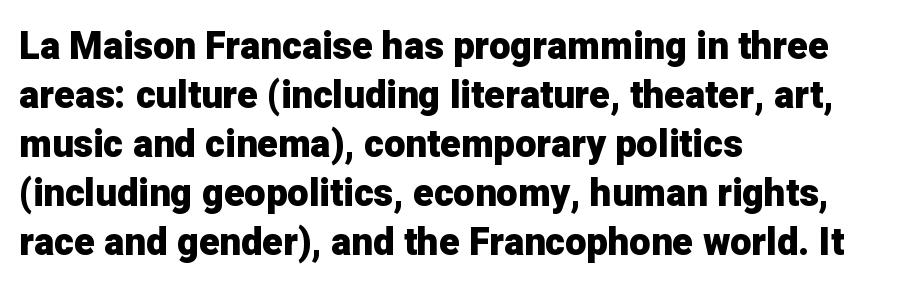
The image shows 38 px heavy sans-serif type, upright; set left-aligned, normal line spacing (1.29x), normal letter spacing, not underlined; low stroke contrast and a medium x-height.
